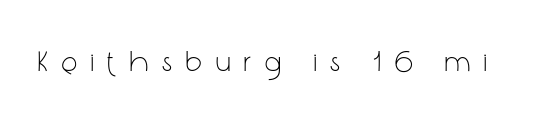
Q: Is the text bold? A: No.
Q: Is the text italic (slanted)? A: No, it is upright.
Q: Is the typeface a serif or a sans-serif typeface? A: Sans-serif.
Q: Is the text underlined? A: No.
Q: Is the spacing between letters normal or unusually wide? A: Unusually wide.
Q: Width (condensed, normal, or wide)? A: Condensed.
Q: Stroke contrast? A: Low.
Q: x-height? A: Medium.
Q: Monospaced? A: No.
